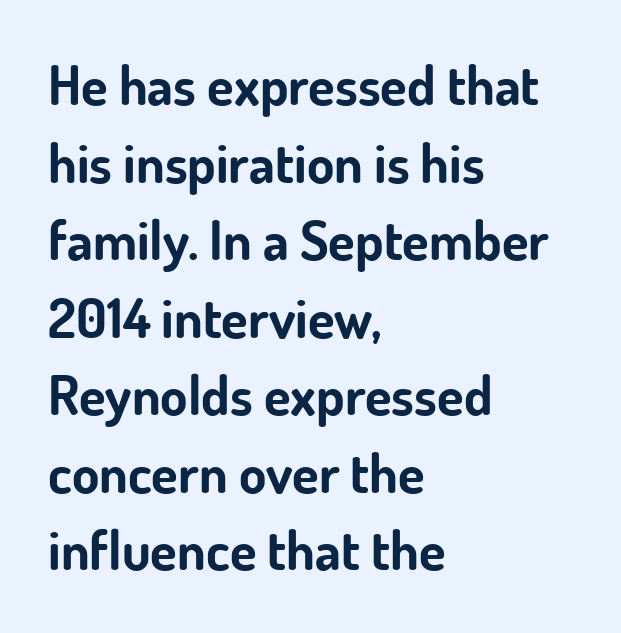
{"serif": "no", "italic": "no", "bold": "yes", "weight": "bold", "width": "normal", "stroke_contrast": "low", "x_height": "small", "monospaced": "no", "underline": "no", "align": "left", "line_spacing": "normal", "line_spacing_ratio": 1.41, "letter_spacing": "normal", "letter_spacing_em": 0.0, "glyph_px": 55}
